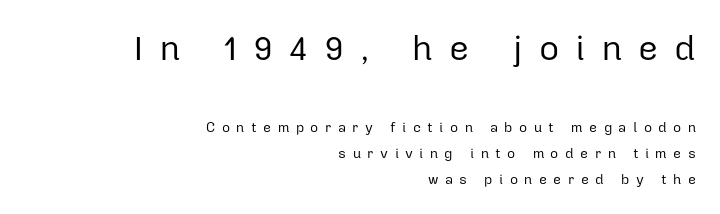
{"serif": "no", "italic": "no", "bold": "no", "weight": "regular", "width": "normal", "stroke_contrast": "low", "x_height": "medium", "monospaced": "no", "underline": "no", "align": "right", "line_spacing_ratio": 1.86, "letter_spacing": "wide", "letter_spacing_em": 0.46, "larger_block": "first", "size_ratio": 2.5, "glyph_px": 35}
